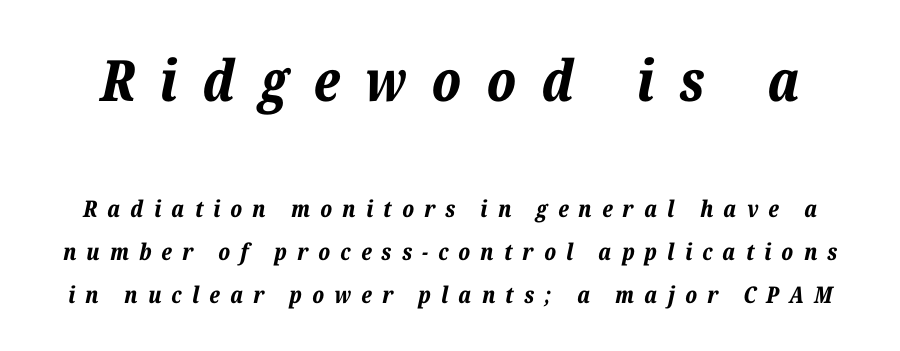
The image shows 57 px bold type, italic (leaning right); set line spacing 1.87x, unusually wide letter spacing (+0.44 em), not underlined; the first (top) block is 2.48x larger; low stroke contrast and a medium x-height.
